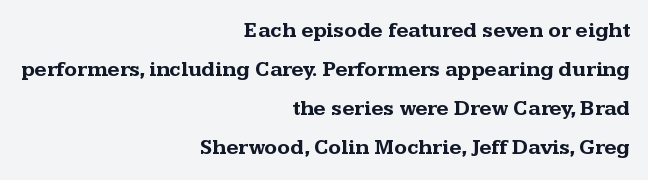
{"italic": "no", "bold": "yes", "underline": "no", "align": "right", "line_spacing_ratio": 1.86, "letter_spacing": "normal", "letter_spacing_em": 0.0, "glyph_px": 21}
